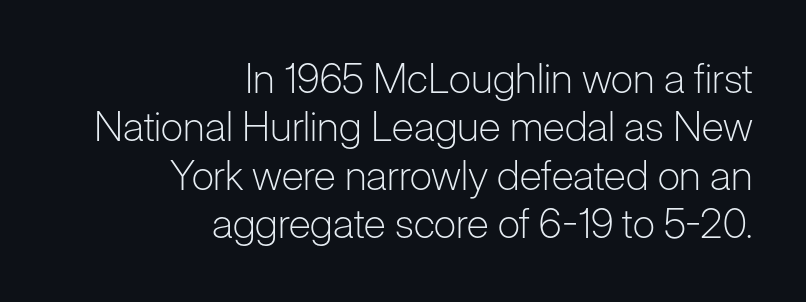
Classification — sans serif. Vertical stems look standard width or narrower in stroke. The horizontal fit of the characters is conventional and even. The text block is weighted toward the right margin, trailing off unevenly leftward. Varying glyph widths throughout — classic text-font behaviour. Each row of text sits above clean, open space.
